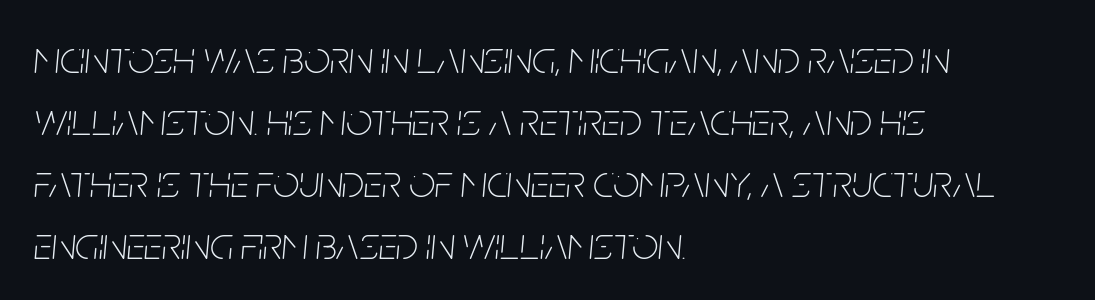
Q: Is the text bold? A: No.
Q: Is the text italic (slanted)? A: Yes, it leans right by about 5 degrees.
Q: Is the text underlined? A: No.
Q: How is the paragraph aligned? A: Left-aligned.
Q: Is the spacing between letters normal or unusually wide? A: Normal.
Q: Is the spacing between lines tight, normal or loose? A: Normal.
Q: Width (condensed, normal, or wide)? A: Condensed.
Q: Stroke contrast? A: Low.
Q: x-height? A: Large.
Q: Monospaced? A: No.
